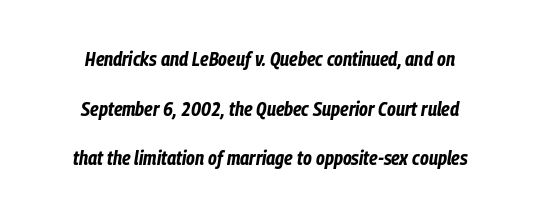
Q: Is the text bold? A: Yes.
Q: Is the text italic (slanted)? A: Yes, it leans right by about 9 degrees.
Q: Is the text underlined? A: No.
Q: How is the paragraph aligned? A: Centered.
Q: Is the spacing between letters normal or unusually wide? A: Normal.
Q: Is the spacing between lines tight, normal or loose? A: Loose.
